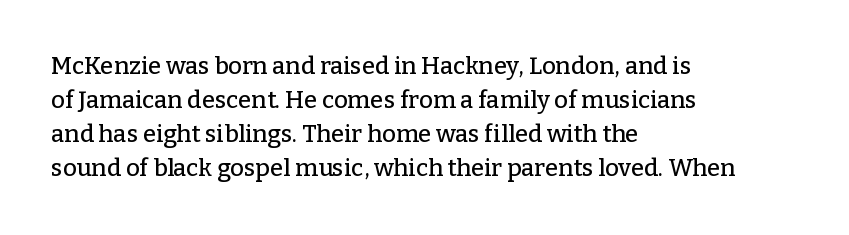
The image shows 24 px text type, upright; set left-aligned, normal line spacing (1.42x), normal letter spacing, not underlined.
